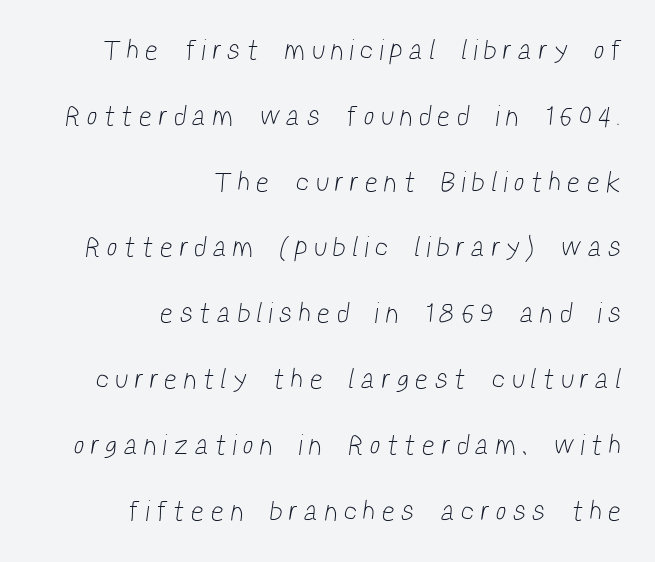
The letterforms sit at book weight or below. The face used here is proportionally spaced, like ordinary book or web type. In CSS terms this would be text-align: right. The designer went with a sans here, leaving each stem footless. Airy leading.
